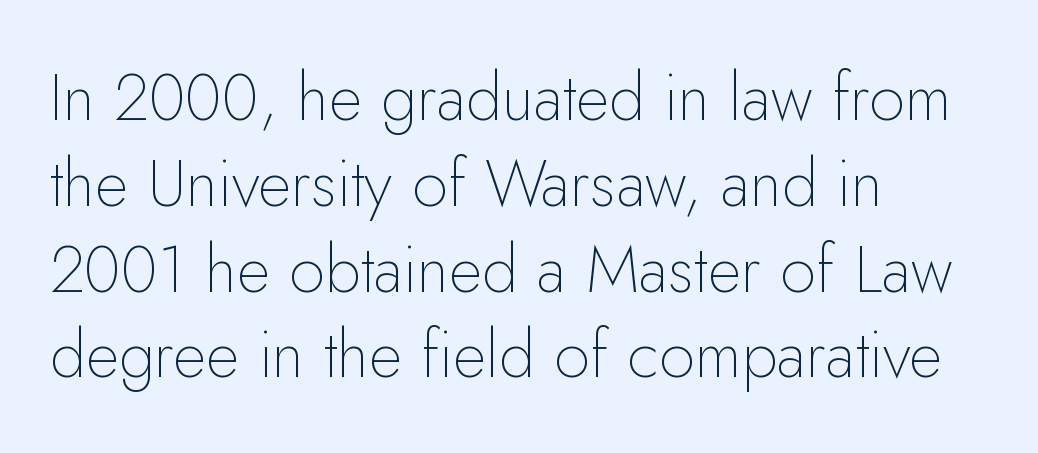
These lines are set flush left with a ragged right edge. Standard letterfit; no display-style spreading of the glyphs. Character widths vary here, with narrow letters taking less room than wide ones. Interline gaps are of average width in this sample. Heaviness? Minimal to ordinary, like unemphasized prose. The designer went with a sans here, leaving each stem footless.
